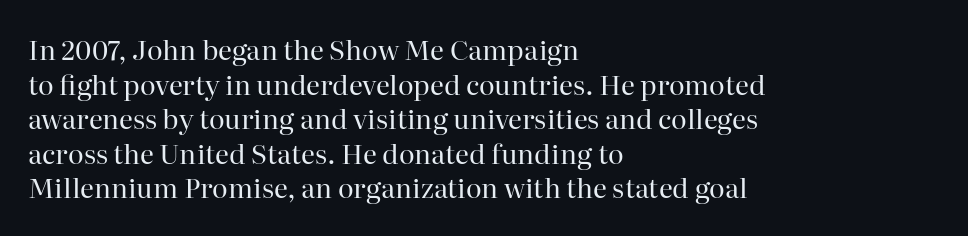
Q: Is the text bold? A: No.
Q: Is the text italic (slanted)? A: No, it is upright.
Q: Is the text underlined? A: No.
Q: How is the paragraph aligned? A: Left-aligned.
Q: Is the spacing between letters normal or unusually wide? A: Normal.
Q: Is the spacing between lines tight, normal or loose? A: Normal.
